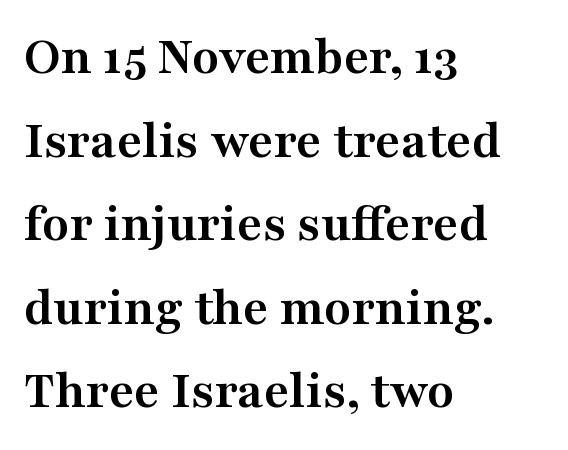
The image shows 55 px semibold, wide serif type, upright; set left-aligned, normal line spacing (1.52x), normal letter spacing, not underlined; medium stroke contrast and a medium x-height.
